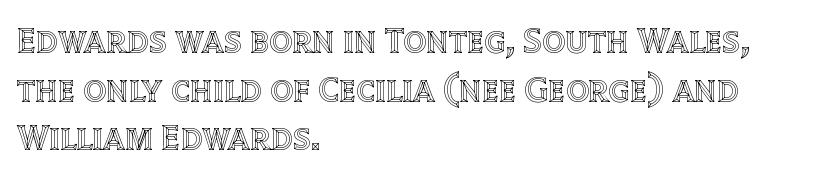
Plain, unruled lines of type. Note the varied advance widths — an 'i' is clearly narrower than an 'm'. Do the letters lean? They stand straight. Notice how descenders clear the ascenders below comfortably — that's standard leading. These lines stack with their left ends in a neat column.
